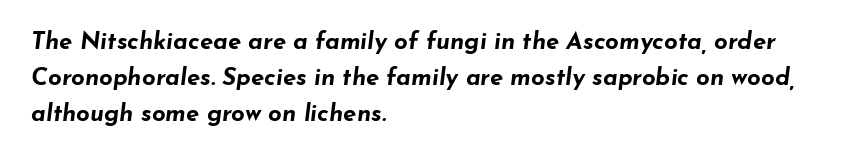
The image shows 24 px bold type, italic (leaning right); set left-aligned, normal line spacing (1.5x), normal letter spacing, not underlined.
